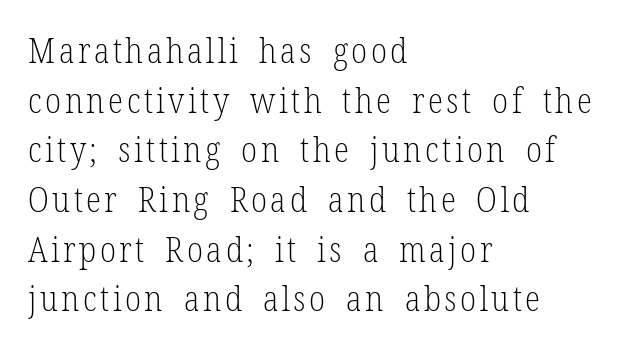
The image shows 35 px light, condensed serif type, upright; set left-aligned, normal line spacing (1.42x), not underlined; low stroke contrast and a medium x-height.
